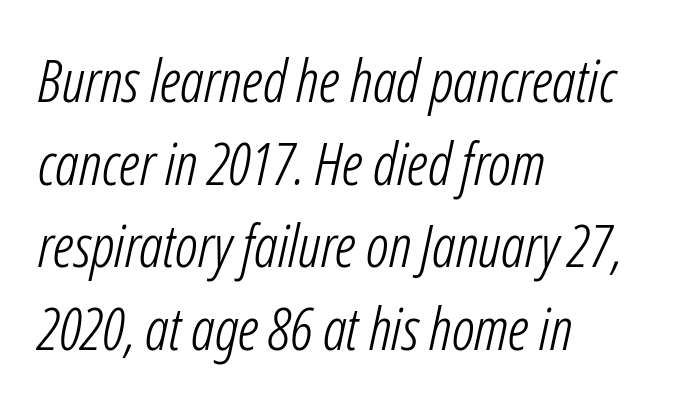
Underlining? Definitely not there. Emphasis-style slanted type is in use. Here the designer chose a conventional face with non-uniform glyph widths. Leftover space on each line is placed entirely after the last word. Is this a heavy cut? Hardly; it is regular or lighter.
